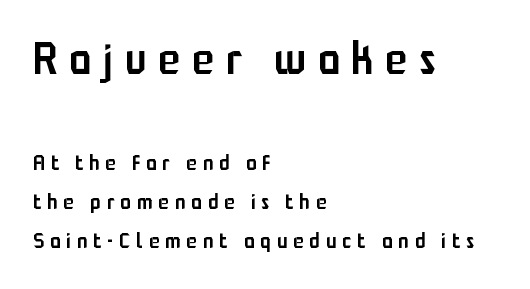
Every letter is mildly thick-stroked: semibold rather than bold. Each line starts at the same left margin while the right side varies. You could not count columns in this text — the font is proportionally spaced. A clean baseline with only descenders dipping below it. Substantial extra tracking has been applied to these lines. The letters in the upper block stand taller than those in the block below.
